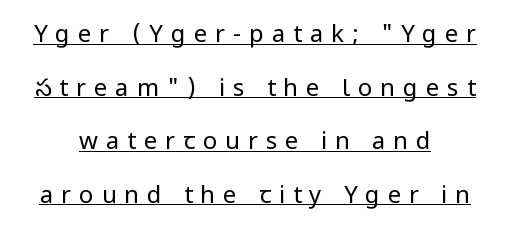
Underlining? Definitely there. Letter spacing: wide. Ink coverage per letter is moderate at most. Quick note: not italic, upright.
